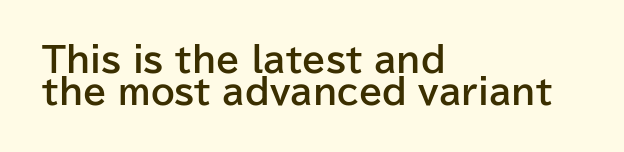
Summary of vertical rhythm: compact, with narrow interline spacing. The letters carry no serifs — their stems end cleanly without finishing strokes. Here the designer chose a conventional face with non-uniform glyph widths. Has an underline been added? It has not. Inter-character spacing is left at the font's built-in metrics.
